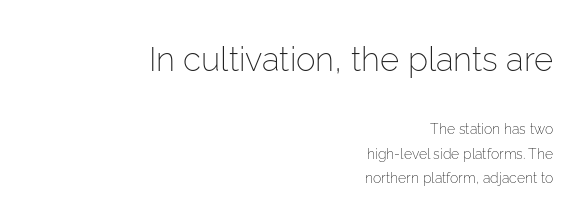
Q: Is the text bold? A: No.
Q: Is the text italic (slanted)? A: No, it is upright.
Q: Is the typeface a serif or a sans-serif typeface? A: Sans-serif.
Q: Is the text underlined? A: No.
Q: How is the paragraph aligned? A: Right-aligned.
Q: Is the spacing between letters normal or unusually wide? A: Normal.
Q: Which block of text is set in a larger size, the first (top) or the second (bottom)? A: The first (top) one.
Q: Width (condensed, normal, or wide)? A: Normal.
Q: Stroke contrast? A: Low.
Q: x-height? A: Medium.
Q: Monospaced? A: No.
